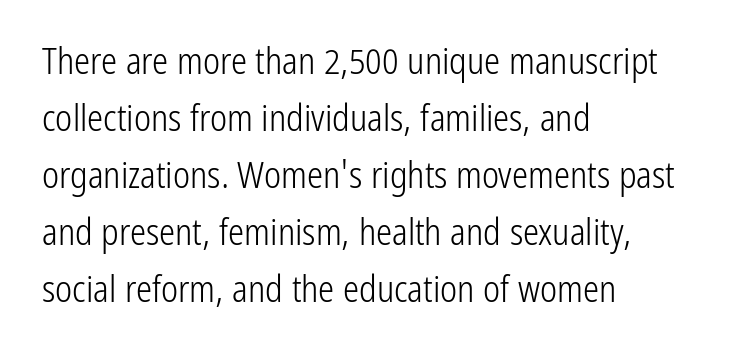
The image shows 36 px light, condensed sans-serif type, upright; set left-aligned, normal line spacing (1.58x), normal letter spacing, not underlined; low stroke contrast and a medium x-height.
